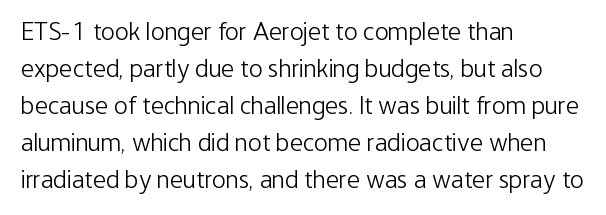
Rule under the text: the space is simply empty. The tracking reads as untouched default to a designer's eye. Compared with a typical body face, this is equally light or lighter still. A student would call this left alignment; a typographer would say flush left, rag right. The rows are spaced the way most documents space them.
